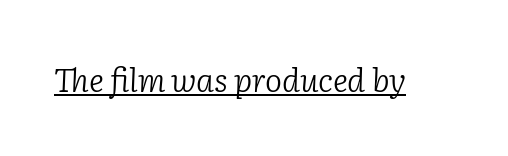
The image shows 32 px light serif type, italic (leaning right); set normal letter spacing, underlined; low stroke contrast and a medium x-height.
